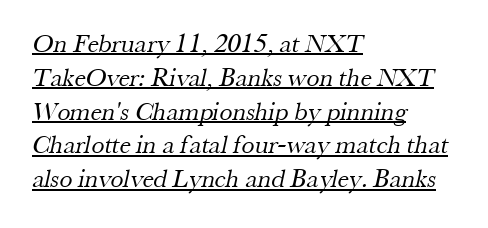
{"bold": "no", "underline": "yes", "align": "left", "line_spacing": "normal", "line_spacing_ratio": 1.3, "letter_spacing": "normal", "letter_spacing_em": 0.0, "glyph_px": 26}
